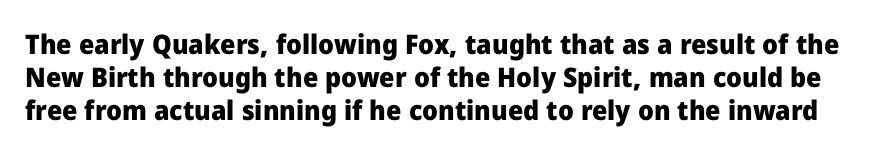
The image shows 27 px bold type, upright; set line spacing 1.23x, normal letter spacing, not underlined.
